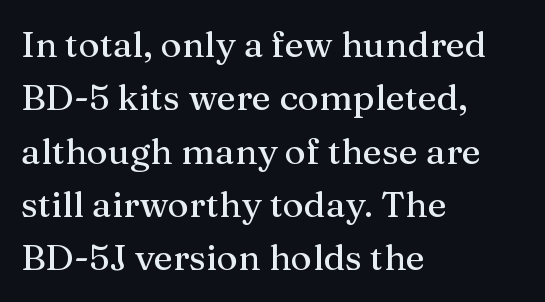
The image shows 36 px serif type, upright; set left-aligned, normal line spacing (1.48x), normal letter spacing, not underlined; medium stroke contrast and a medium x-height.
